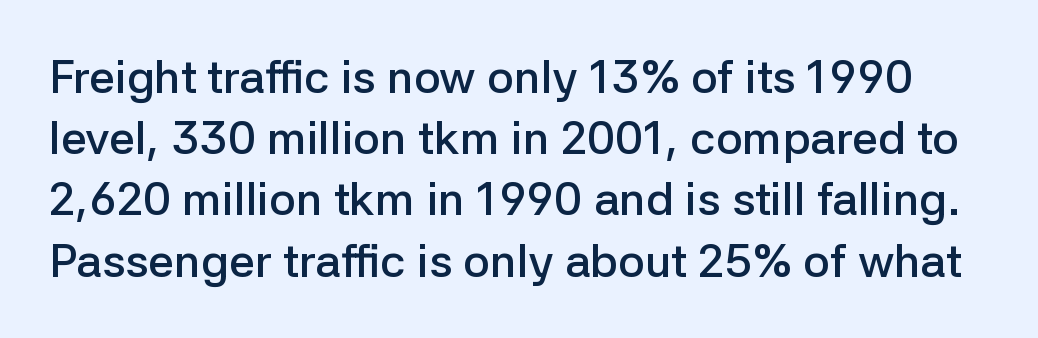
{"serif": "no", "italic": "no", "bold": "semi", "weight": "semibold", "width": "normal", "stroke_contrast": "low", "x_height": "medium", "monospaced": "no", "underline": "no", "line_spacing": "normal", "line_spacing_ratio": 1.33, "letter_spacing": "normal", "letter_spacing_em": 0.0, "glyph_px": 46}
